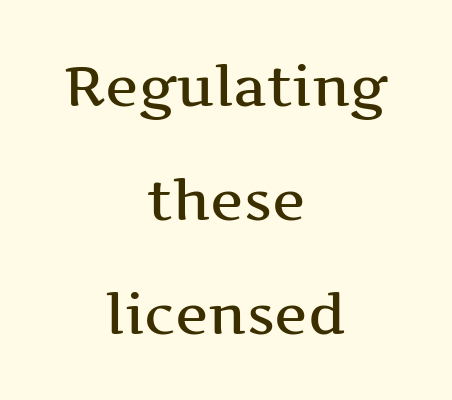
{"serif": "yes", "italic": "no", "width": "wide", "stroke_contrast": "medium", "x_height": "medium", "monospaced": "no", "underline": "no", "align": "center", "line_spacing": "loose", "line_spacing_ratio": 2.04, "letter_spacing": "normal", "letter_spacing_em": 0.0, "glyph_px": 56}
